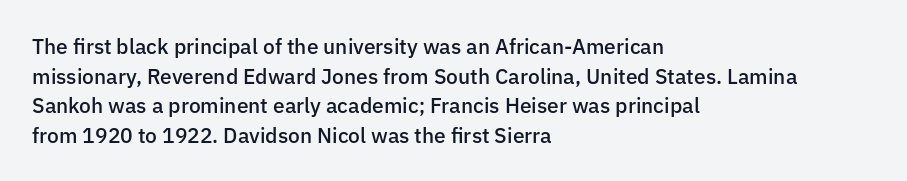
Q: Is the text bold? A: Semi-bold.
Q: Is the text italic (slanted)? A: No, it is upright.
Q: Is the text underlined? A: No.
Q: How is the paragraph aligned? A: Left-aligned.
Q: Is the spacing between letters normal or unusually wide? A: Normal.
Q: Is the spacing between lines tight, normal or loose? A: Normal.
